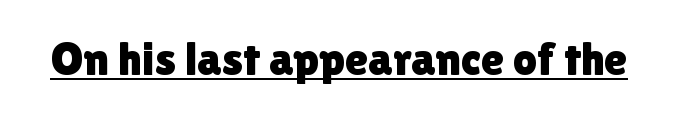
{"serif": "no", "italic": "no", "width": "normal", "x_height": "medium", "monospaced": "no", "underline": "yes", "letter_spacing": "normal", "letter_spacing_em": 0.0, "glyph_px": 47}
